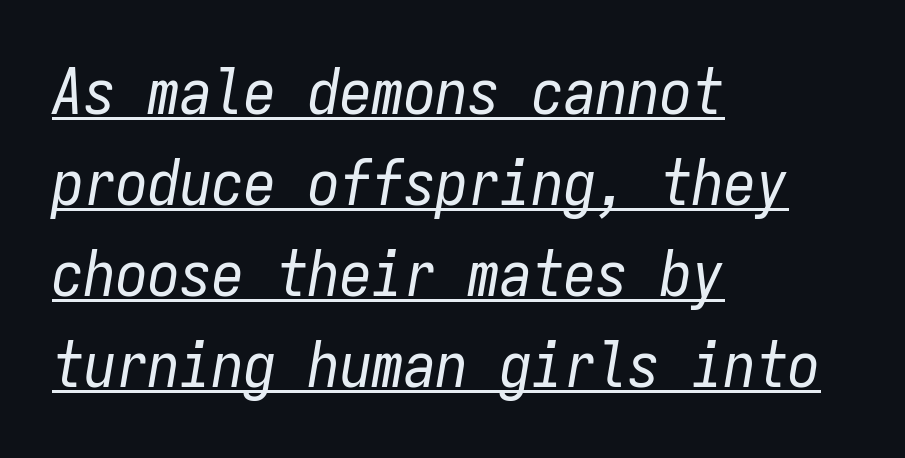
{"italic": "yes", "lean": "right", "slant_degrees": 9, "bold": "no", "weight": "regular", "width": "condensed", "stroke_contrast": "low", "x_height": "medium", "monospaced": "yes", "underline": "yes", "align": "left", "line_spacing": "normal", "line_spacing_ratio": 1.42, "letter_spacing": "normal", "letter_spacing_em": 0.0, "glyph_px": 64}
